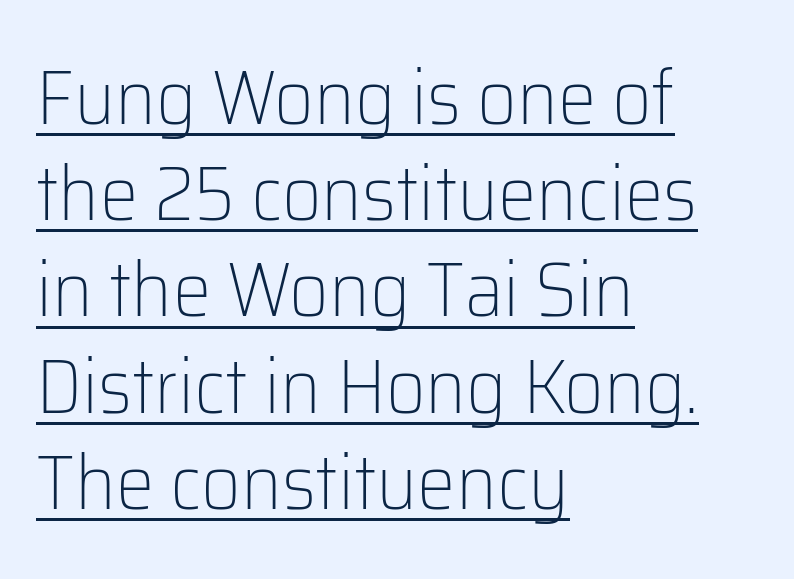
The image shows 77 px light sans-serif type, upright; set left-aligned, normal line spacing (1.25x), normal letter spacing, underlined; low stroke contrast and a medium x-height.
